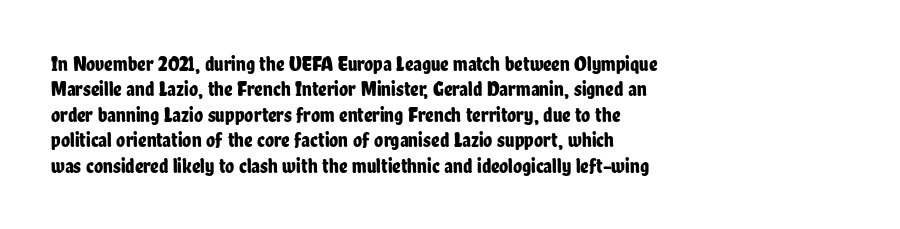
The image shows 21 px text type, upright; set left-aligned, line spacing 1.21x, normal letter spacing, not underlined.
